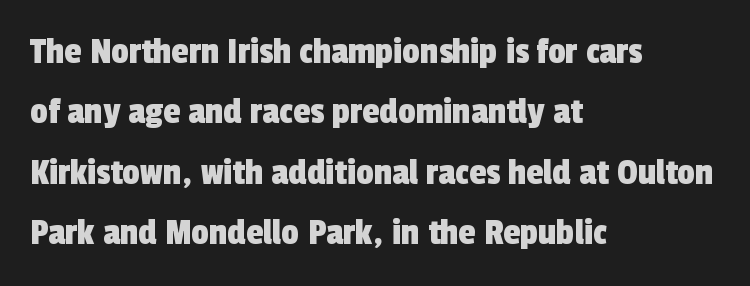
What's the leading like? Ordinary, nothing unusual. Compared with typical body copy, the letter spacing here is the same. What kind of face is this? One without serifs — a sans. Varying glyph widths throughout — classic text-font behaviour.
